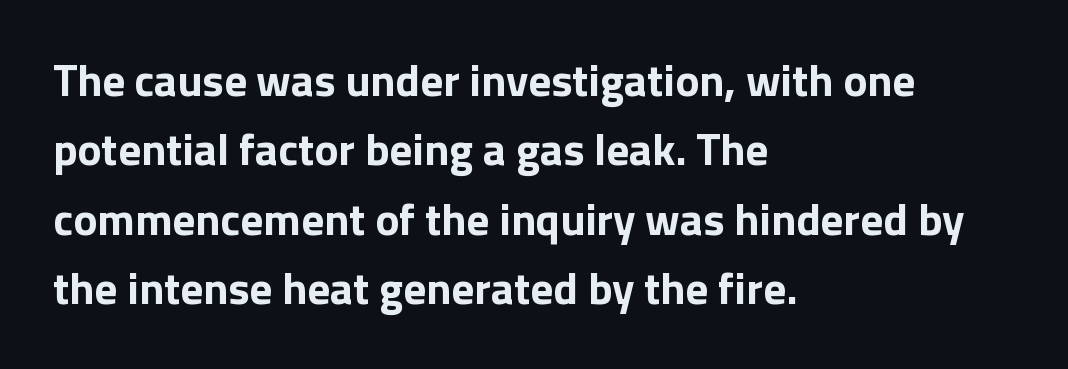
Q: Is the text bold? A: Yes.
Q: Is the text italic (slanted)? A: No, it is upright.
Q: Is the typeface a serif or a sans-serif typeface? A: Sans-serif.
Q: Is the text underlined? A: No.
Q: How is the paragraph aligned? A: Left-aligned.
Q: Is the spacing between letters normal or unusually wide? A: Normal.
Q: Is the spacing between lines tight, normal or loose? A: Normal.
Q: Width (condensed, normal, or wide)? A: Normal.
Q: Stroke contrast? A: Low.
Q: x-height? A: Medium.
Q: Monospaced? A: No.
